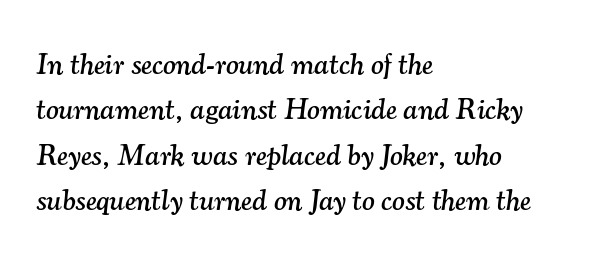
{"serif": "yes", "italic": "yes", "lean": "right", "slant_degrees": 7, "width": "normal", "stroke_contrast": "medium", "x_height": "small", "monospaced": "no", "underline": "no", "align": "left", "line_spacing": "normal", "line_spacing_ratio": 1.51, "letter_spacing": "normal", "letter_spacing_em": 0.0, "glyph_px": 30}
